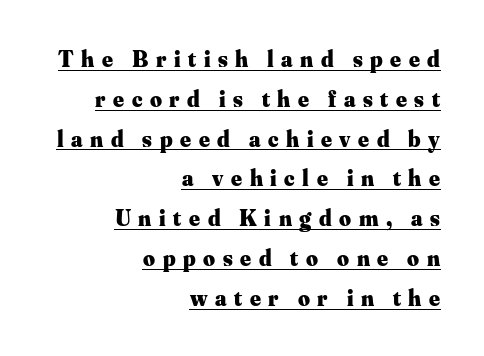
Q: Is the text bold? A: Yes.
Q: Is the text italic (slanted)? A: No, it is upright.
Q: Is the text underlined? A: Yes.
Q: How is the paragraph aligned? A: Right-aligned.
Q: Is the spacing between letters normal or unusually wide? A: Unusually wide.
